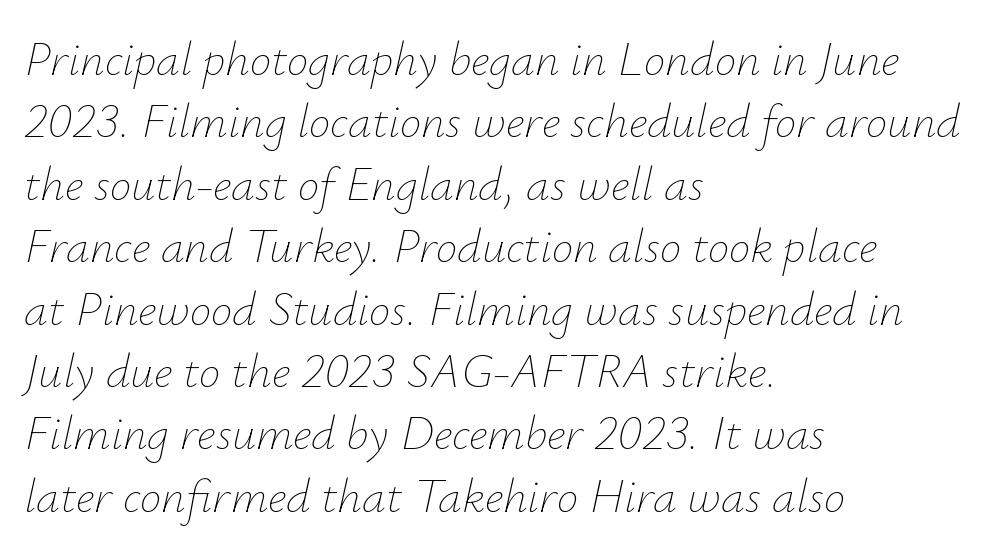
{"italic": "yes", "lean": "right", "slant_degrees": 12, "bold": "no", "weight": "thin", "width": "normal", "stroke_contrast": "low", "x_height": "small", "monospaced": "no", "underline": "no", "align": "left", "line_spacing": "normal", "line_spacing_ratio": 1.3, "letter_spacing": "normal", "letter_spacing_em": 0.0, "glyph_px": 48}
